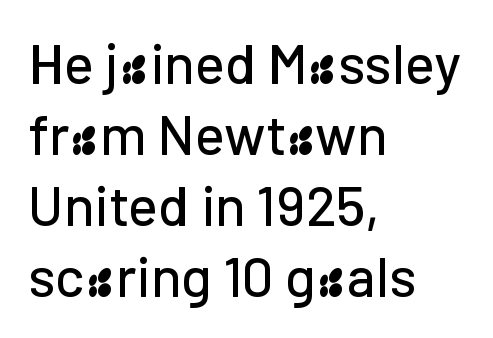
Q: Is the text italic (slanted)? A: No, it is upright.
Q: Is the typeface a serif or a sans-serif typeface? A: Sans-serif.
Q: Is the text underlined? A: No.
Q: How is the paragraph aligned? A: Left-aligned.
Q: Is the spacing between letters normal or unusually wide? A: Normal.
Q: Is the spacing between lines tight, normal or loose? A: Normal.
Q: Width (condensed, normal, or wide)? A: Normal.
Q: Stroke contrast? A: Low.
Q: x-height? A: Medium.
Q: Monospaced? A: No.
